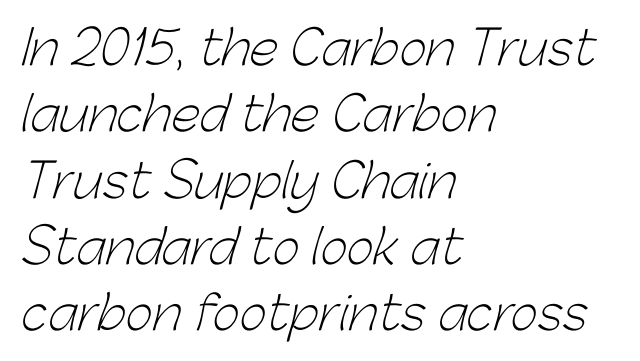
The image shows 47 px light sans-serif type; set left-aligned, normal line spacing (1.41x), normal letter spacing, not underlined; low stroke contrast and a medium x-height.
